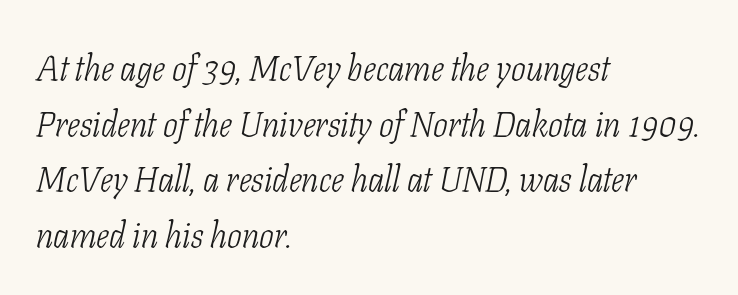
The image shows 35 px light, condensed serif type, italic (leaning right); set left-aligned, normal line spacing (1.59x), normal letter spacing, not underlined; low stroke contrast and a medium x-height.
